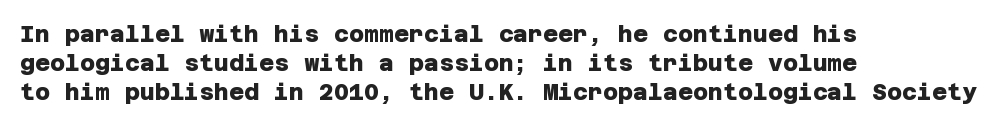
The image shows 23 px bold type; set left-aligned, normal line spacing (1.26x), normal letter spacing, not underlined.
